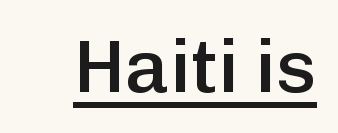
The image shows 74 px semibold sans-serif type, upright; set normal letter spacing, underlined; low stroke contrast and a medium x-height.
